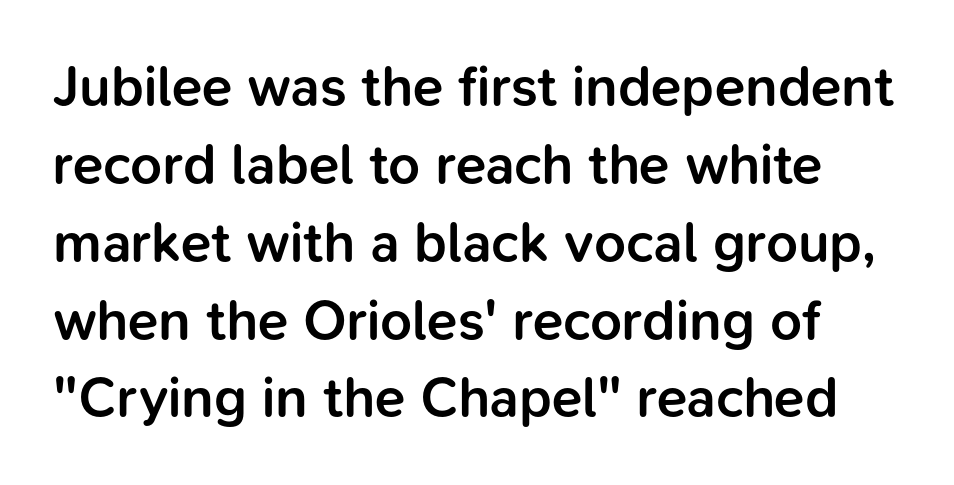
The font is running at a semibold setting, under full bold. Looks like regular typesetting: each glyph gets only the width it needs. Each letter's strokes conclude bluntly, with no projecting serifs. The lines sit at an ordinary, default distance from one another.
